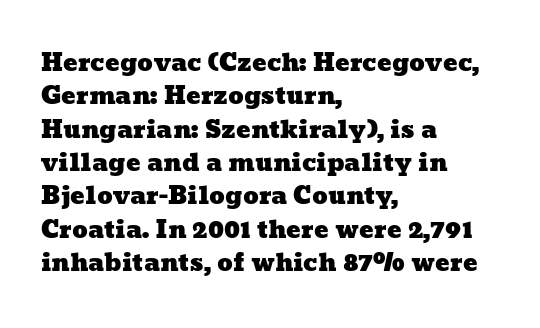
{"underline": "no", "align": "left", "line_spacing": "normal", "line_spacing_ratio": 1.39, "letter_spacing": "normal", "letter_spacing_em": 0.0, "glyph_px": 24}
